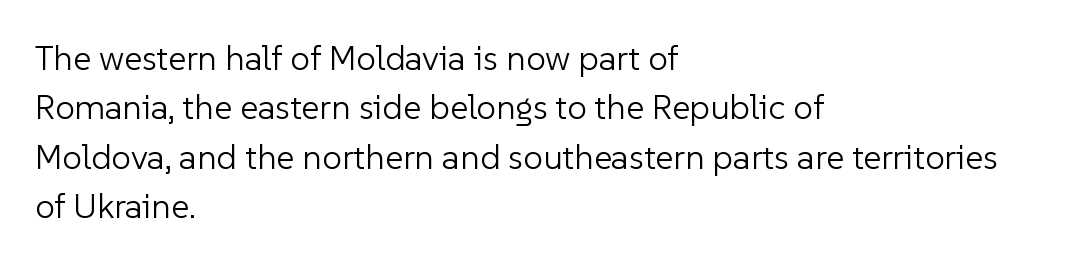
Q: Is the text bold? A: No.
Q: Is the text italic (slanted)? A: No, it is upright.
Q: Is the typeface a serif or a sans-serif typeface? A: Sans-serif.
Q: Is the text underlined? A: No.
Q: How is the paragraph aligned? A: Left-aligned.
Q: Is the spacing between letters normal or unusually wide? A: Normal.
Q: Is the spacing between lines tight, normal or loose? A: Normal.
Q: Width (condensed, normal, or wide)? A: Normal.
Q: Stroke contrast? A: Low.
Q: x-height? A: Medium.
Q: Monospaced? A: No.
